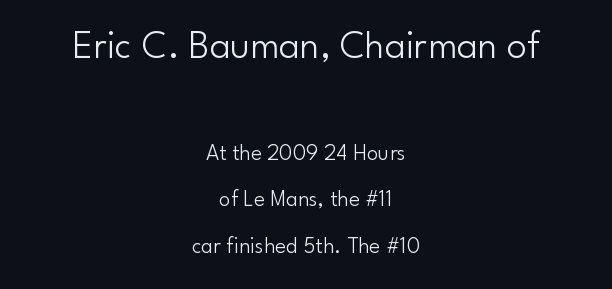
Q: Is the text bold? A: No.
Q: Is the text italic (slanted)? A: No, it is upright.
Q: Is the typeface a serif or a sans-serif typeface? A: Sans-serif.
Q: Is the text underlined? A: No.
Q: How is the paragraph aligned? A: Centered.
Q: Is the spacing between letters normal or unusually wide? A: Normal.
Q: Is the spacing between lines tight, normal or loose? A: Loose.
Q: Which block of text is set in a larger size, the first (top) or the second (bottom)? A: The first (top) one.
Q: Width (condensed, normal, or wide)? A: Normal.
Q: Stroke contrast? A: Low.
Q: x-height? A: Small.
Q: Monospaced? A: No.
